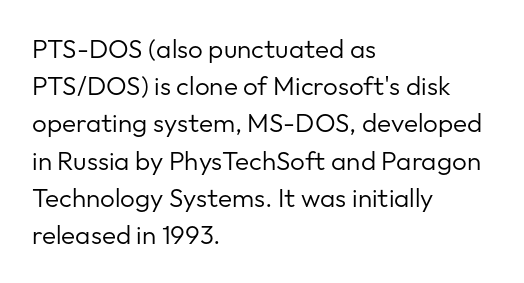
The rendering anchors every line to the left-hand side. A clean baseline with only descenders dipping below it. No chunkiness to these letters — they're not bold. Leading matches the norm, producing a regular column. Ascenders rise straight up at ninety degrees. Nobody touched the tracking dial on this one.
